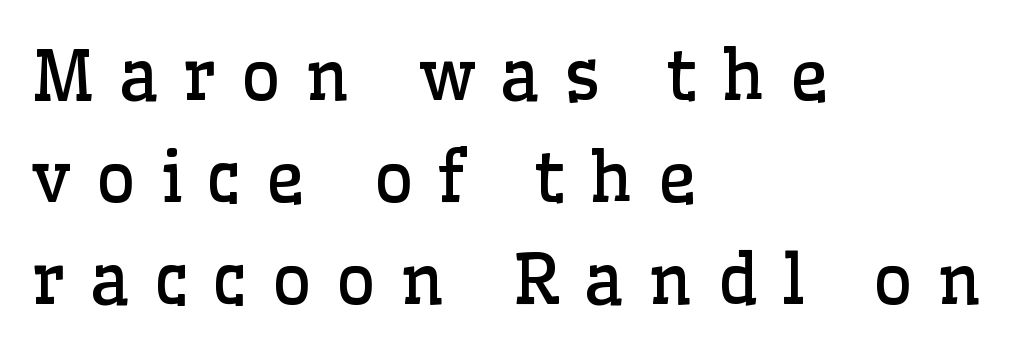
Is there any slant? The stems are plumb. Each word looks stretched out because of the extra space between its letters. The specimen omits any rule beneath the text block's lines. Observe the serifs anchoring each vertical stroke in this sample.
